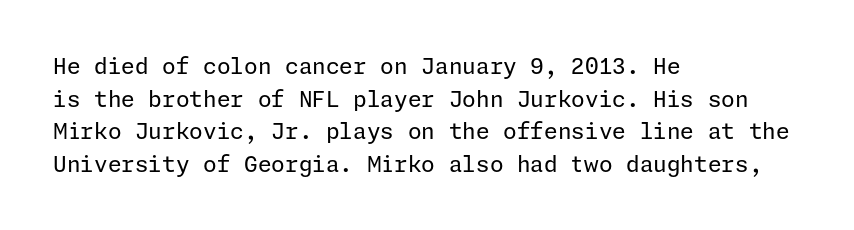
Rows of type keep a routine distance in the vertical direction. The space beneath each line is pristine and unruled. Which margin do the lines hug? The left one — the right edge is uneven. The letterforms sit shoulder to shoulder at normal distance.
